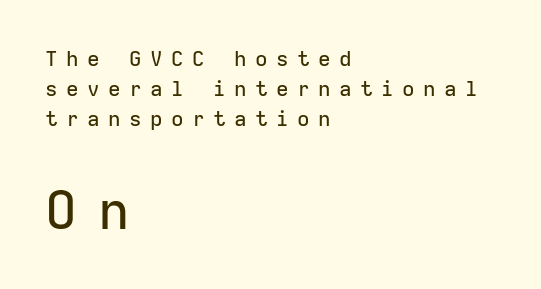
The image shows 53 px sans-serif type, upright, monospaced; set left-aligned, normal line spacing (1.42x), unusually wide letter spacing (+0.4 em), not underlined; the second (bottom) block is 2.52x larger; low stroke contrast and a medium x-height.
